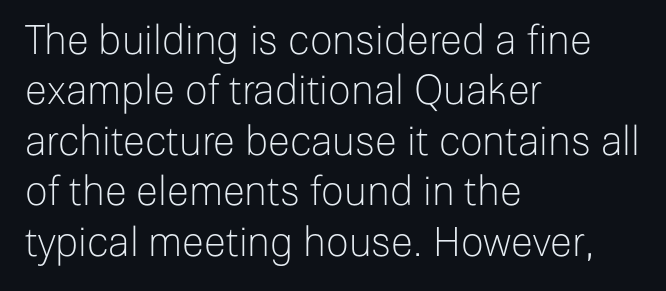
Q: Is the text bold? A: No.
Q: Is the text italic (slanted)? A: No, it is upright.
Q: Is the typeface a serif or a sans-serif typeface? A: Sans-serif.
Q: Is the text underlined? A: No.
Q: How is the paragraph aligned? A: Left-aligned.
Q: Is the spacing between letters normal or unusually wide? A: Normal.
Q: Is the spacing between lines tight, normal or loose? A: Normal.
Q: Width (condensed, normal, or wide)? A: Normal.
Q: Stroke contrast? A: Low.
Q: x-height? A: Medium.
Q: Monospaced? A: No.
